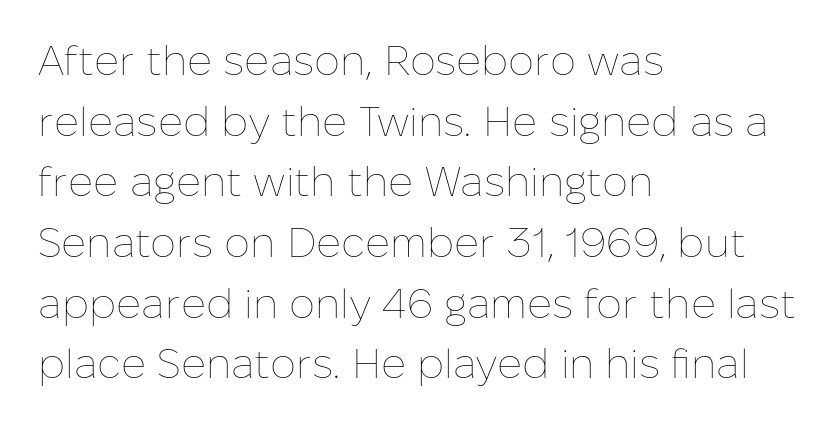
The letters advance in unequal steps, a hallmark of proportional type. This sample uses plain, unmodified letter spacing. Evenly set lines give the paragraph a standard silhouette. A roman cut, with each character standing at attention. Is the type heavy? It reads as light-to-regular instead. The compositor pushed each line to the left boundary.
